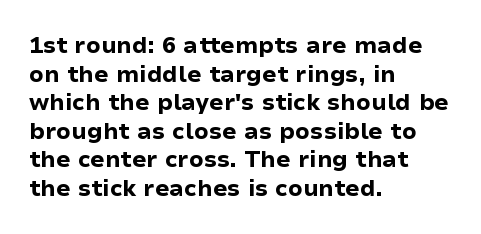
{"italic": "no", "bold": "yes", "underline": "no", "align": "left", "line_spacing_ratio": 1.24, "letter_spacing": "normal", "letter_spacing_em": 0.0, "glyph_px": 23}
